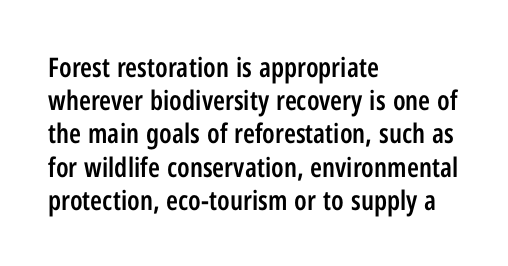
Q: Is the text bold? A: Semi-bold.
Q: Is the text italic (slanted)? A: No, it is upright.
Q: Is the text underlined? A: No.
Q: How is the paragraph aligned? A: Left-aligned.
Q: Is the spacing between letters normal or unusually wide? A: Normal.
